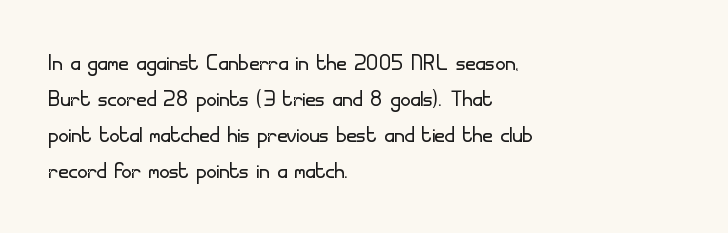
The axis of the letterforms is exactly vertical. The horizontal fit of the characters is conventional and even. No chunkiness to these letters — they're not bold. The passage shown is not underscored anywhere. The letters advance in unequal steps, a hallmark of proportional type. The paragraph has a hard left edge and a soft right edge.
